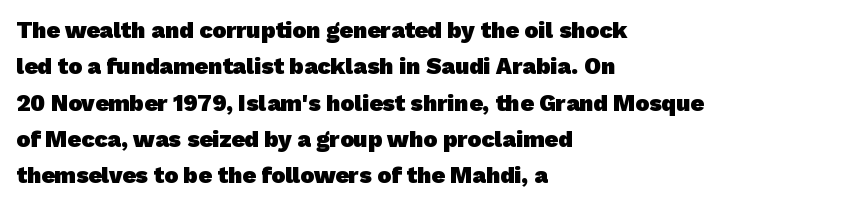
The image shows 23 px bold type; set left-aligned, normal line spacing (1.58x), normal letter spacing, not underlined.
